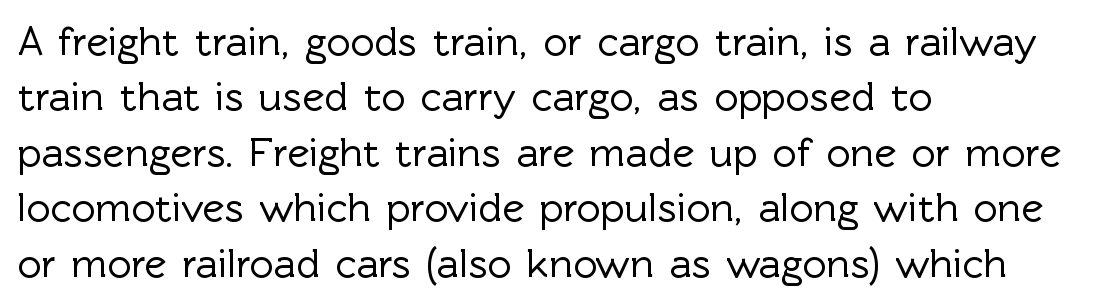
The image shows 42 px sans-serif type, upright; set left-aligned, normal line spacing (1.32x), normal letter spacing, not underlined; a medium x-height.
